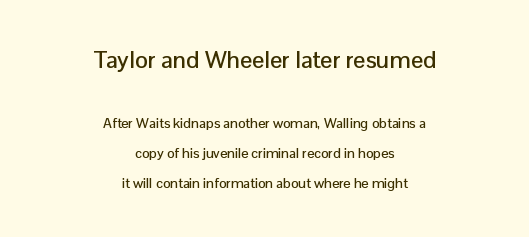
The image shows 24 px text type, upright; set centered, loose line spacing (2.13x), normal letter spacing, not underlined; the first (top) block is 1.71x larger.
